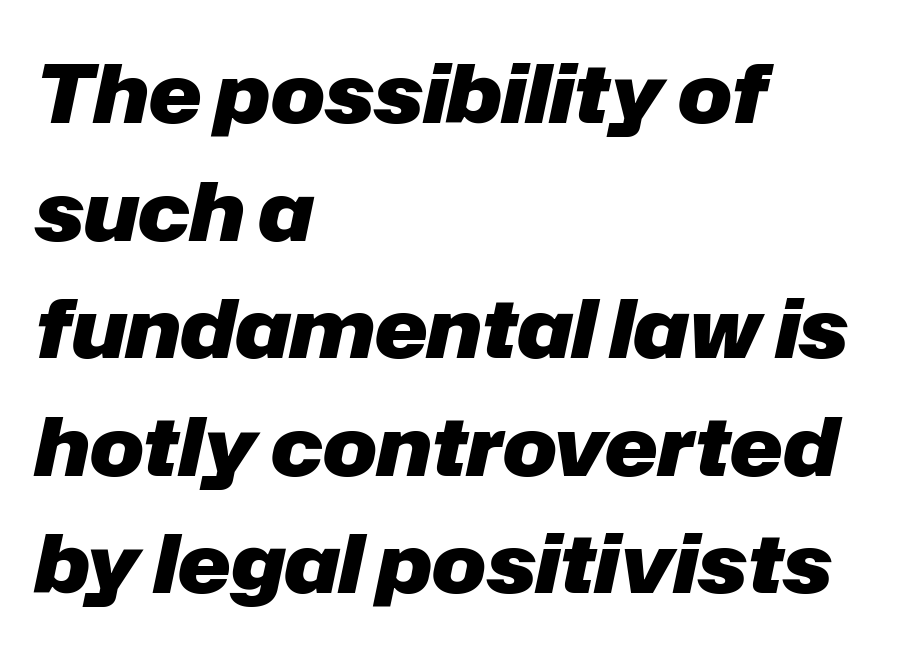
The image shows 80 px heavy type, italic (leaning right); set left-aligned, normal line spacing (1.47x), normal letter spacing, not underlined; low stroke contrast and a medium x-height.
